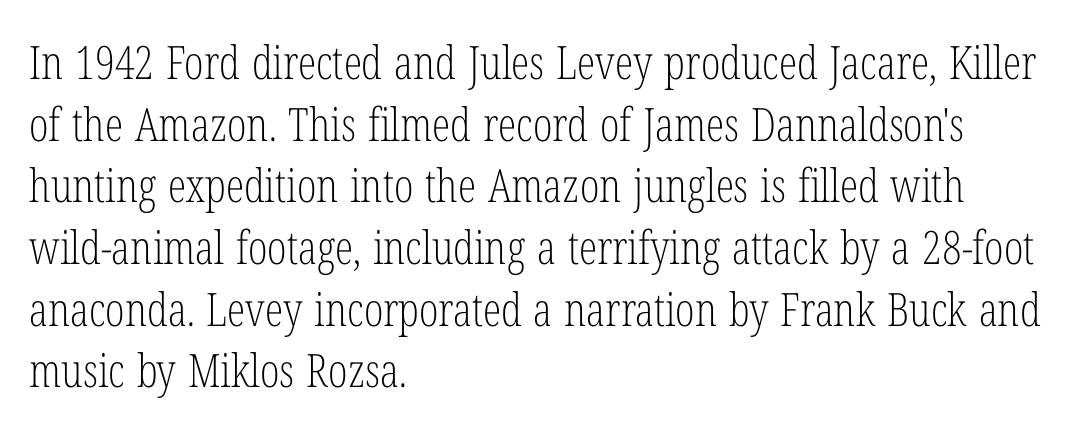
Proportional: the letters do not fall into vertical columns. The cut favours lightness, reaching ordinary text weight at its darkest. Letters rest on an invisible, unmarked baseline. Does extra space separate the letters? No, they use regular spacing. Does the leading feel generous? No, just average.
